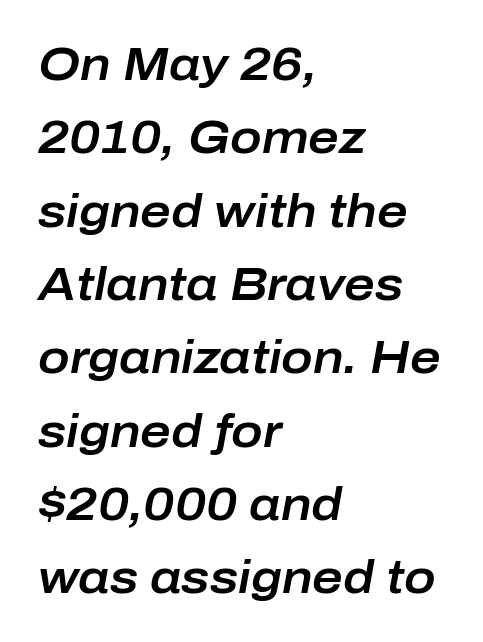
Q: Is the text italic (slanted)? A: Yes, it leans right by about 10 degrees.
Q: Is the text underlined? A: No.
Q: How is the paragraph aligned? A: Left-aligned.
Q: Is the spacing between letters normal or unusually wide? A: Normal.
Q: Is the spacing between lines tight, normal or loose? A: Normal.
Q: Width (condensed, normal, or wide)? A: Normal.
Q: Stroke contrast? A: Low.
Q: x-height? A: Medium.
Q: Monospaced? A: No.
